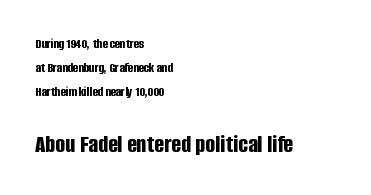
Q: Is the text bold? A: Yes.
Q: Is the text italic (slanted)? A: No, it is upright.
Q: Is the text underlined? A: No.
Q: How is the paragraph aligned? A: Left-aligned.
Q: Is the spacing between letters normal or unusually wide? A: Normal.
Q: Which block of text is set in a larger size, the first (top) or the second (bottom)? A: The second (bottom) one.
